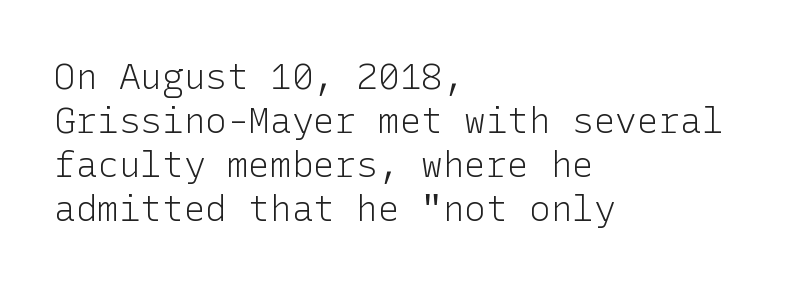
The image shows 36 px light sans-serif type, upright; set left-aligned, line spacing 1.22x, normal letter spacing, not underlined; low stroke contrast and a medium x-height.
